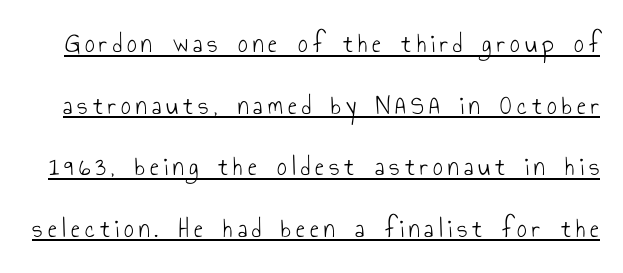
Q: Is the text bold? A: No.
Q: Is the text italic (slanted)? A: No, it is upright.
Q: Is the text underlined? A: Yes.
Q: Is the spacing between lines tight, normal or loose? A: Loose.
